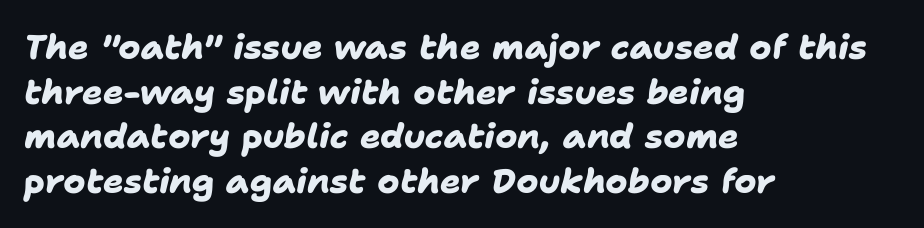
The image shows 34 px heavy sans-serif type; set left-aligned, normal line spacing (1.31x), normal letter spacing, not underlined; low stroke contrast and a medium x-height.
